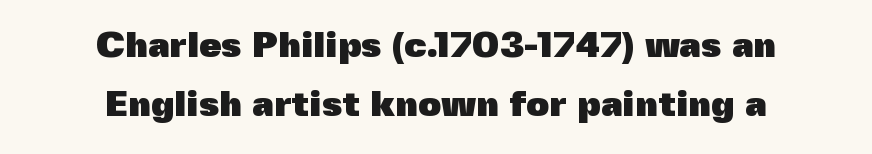
Q: Is the text bold? A: Yes.
Q: Is the text italic (slanted)? A: No, it is upright.
Q: Is the typeface a serif or a sans-serif typeface? A: Sans-serif.
Q: Is the text underlined? A: No.
Q: How is the paragraph aligned? A: Centered.
Q: Is the spacing between letters normal or unusually wide? A: Normal.
Q: Is the spacing between lines tight, normal or loose? A: Normal.
Q: Width (condensed, normal, or wide)? A: Normal.
Q: x-height? A: Medium.
Q: Monospaced? A: No.
